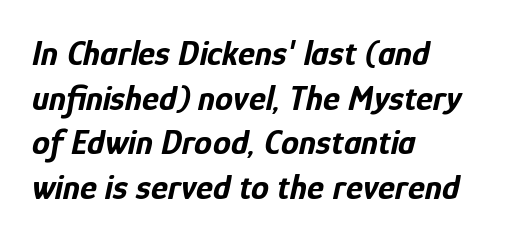
The image shows 36 px bold, condensed type, italic (leaning right); set left-aligned, line spacing 1.24x, normal letter spacing, not underlined; low stroke contrast and a medium x-height.
